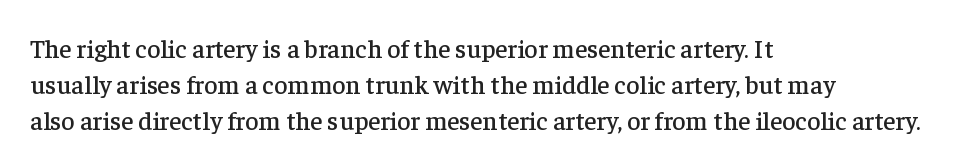
Q: Is the text italic (slanted)? A: No, it is upright.
Q: Is the text underlined? A: No.
Q: How is the paragraph aligned? A: Left-aligned.
Q: Is the spacing between letters normal or unusually wide? A: Normal.
Q: Is the spacing between lines tight, normal or loose? A: Normal.
